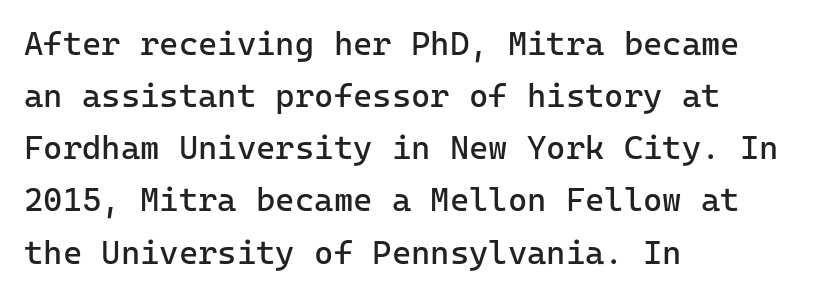
Compared with a centered layout, this one pins lines to the left instead. Regular leading. Each letter, wide or thin by design, is forced into the same width here. Glance below the letters and you will spot only blank space.
